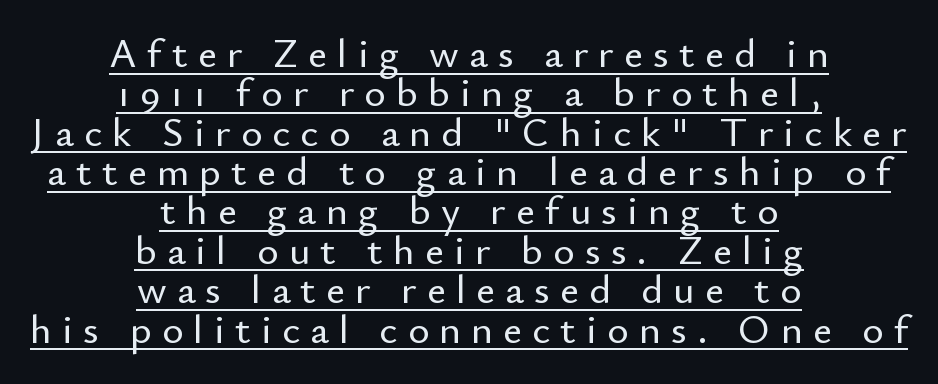
The image shows 41 px sans-serif type, upright; set centered, tight line spacing (0.96x), unusually wide letter spacing (+0.25 em), underlined; low stroke contrast and a small x-height.
